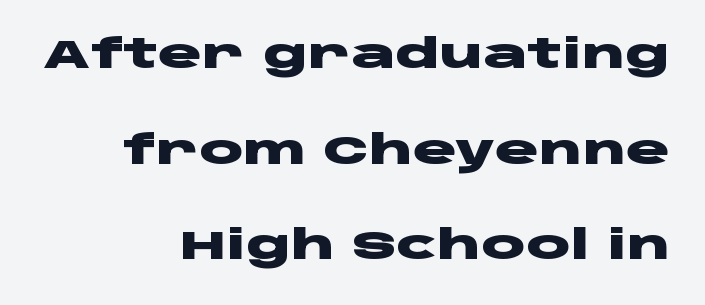
{"serif": "no", "italic": "no", "bold": "yes", "weight": "heavy", "width": "wide", "stroke_contrast": "low", "x_height": "large", "monospaced": "no", "underline": "no", "align": "right", "line_spacing": "loose", "line_spacing_ratio": 2.33, "letter_spacing": "normal", "letter_spacing_em": 0.0, "glyph_px": 41}
